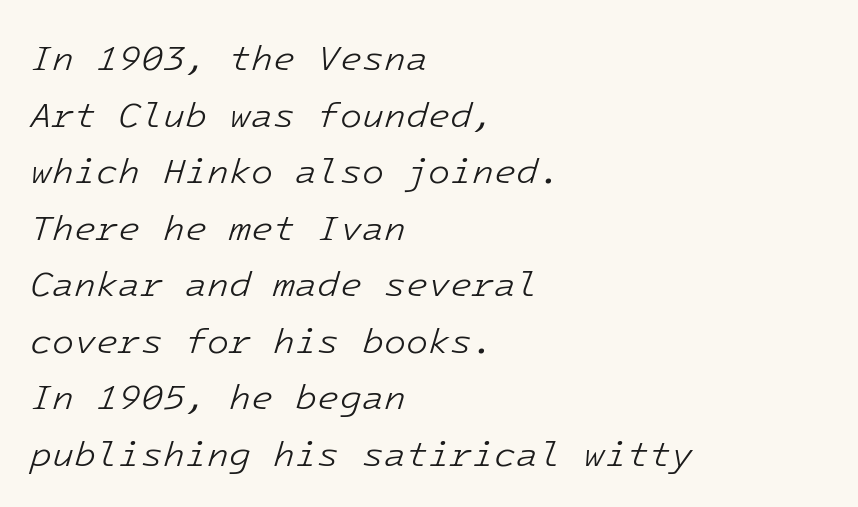
{"italic": "yes", "lean": "right", "slant_degrees": 16, "bold": "no", "weight": "light", "width": "normal", "stroke_contrast": "low", "x_height": "medium", "monospaced": "yes", "underline": "no", "align": "left", "line_spacing": "normal", "line_spacing_ratio": 1.57, "letter_spacing": "normal", "letter_spacing_em": 0.0, "glyph_px": 36}
